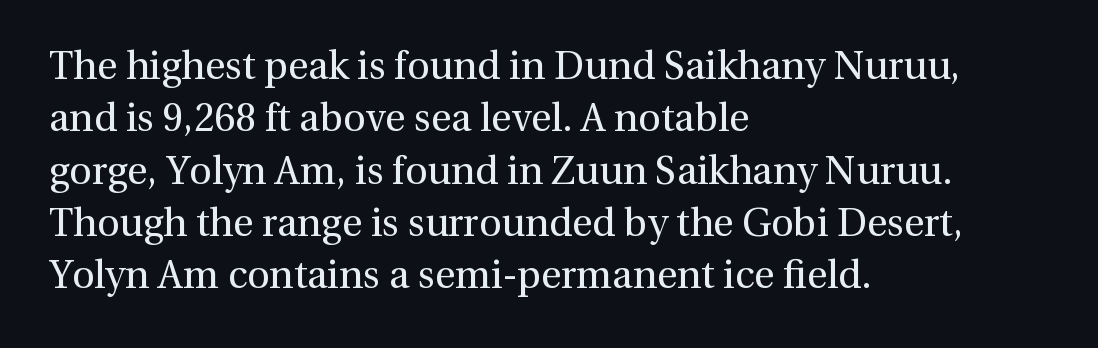
{"serif": "yes", "italic": "no", "bold": "no", "weight": "regular", "width": "normal", "x_height": "medium", "monospaced": "no", "underline": "no", "align": "left", "line_spacing": "normal", "line_spacing_ratio": 1.34, "letter_spacing": "normal", "letter_spacing_em": 0.0, "glyph_px": 39}
